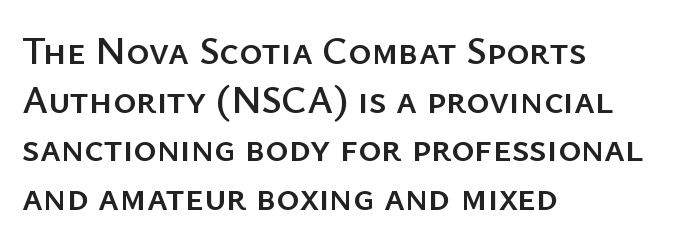
Q: Is the text italic (slanted)? A: No, it is upright.
Q: Is the typeface a serif or a sans-serif typeface? A: Sans-serif.
Q: Is the text underlined? A: No.
Q: How is the paragraph aligned? A: Left-aligned.
Q: Is the spacing between letters normal or unusually wide? A: Normal.
Q: Is the spacing between lines tight, normal or loose? A: Normal.
Q: Width (condensed, normal, or wide)? A: Normal.
Q: Stroke contrast? A: Low.
Q: x-height? A: Medium.
Q: Monospaced? A: No.
